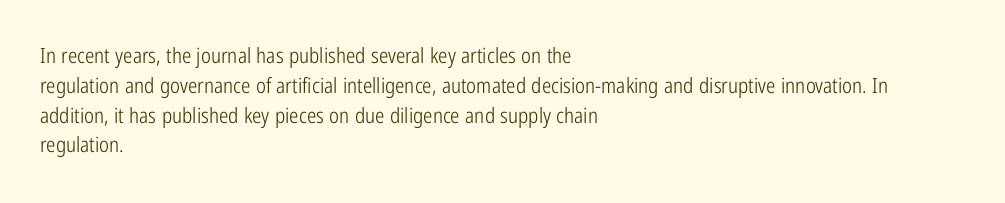
Quick note: interline space is typical. Nothing unusual about the tracking: characters are spaced as the font intends. Unmarked baselines from the first word to the last. No italicization has been applied; the sample stays upright.
